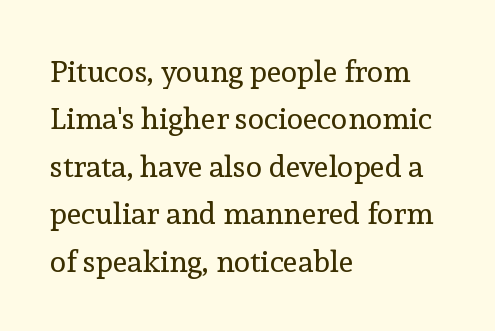
{"serif": "yes", "italic": "no", "bold": "no", "weight": "regular", "width": "normal", "x_height": "medium", "monospaced": "no", "underline": "no", "align": "left", "line_spacing": "normal", "line_spacing_ratio": 1.58, "letter_spacing": "normal", "letter_spacing_em": 0.0, "glyph_px": 30}
